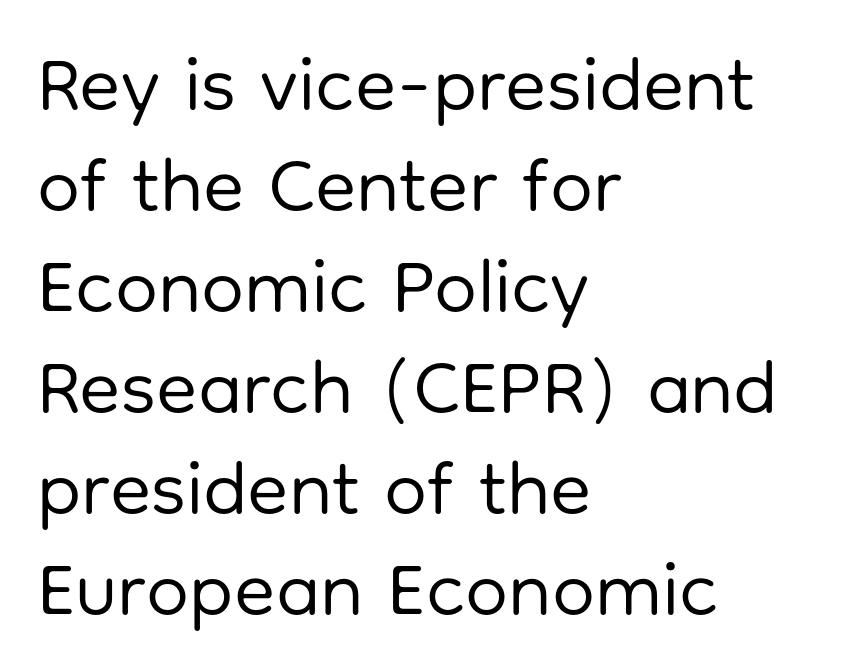
The image shows 76 px regular-weight sans-serif type, upright; set left-aligned, normal line spacing (1.33x), normal letter spacing, not underlined; low stroke contrast and a medium x-height.
